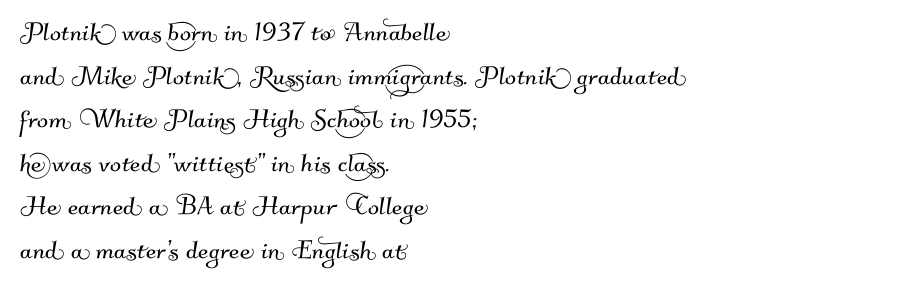
The image shows 33 px sans-serif type; set left-aligned, normal line spacing (1.32x), normal letter spacing, not underlined; medium stroke contrast and a small x-height.
